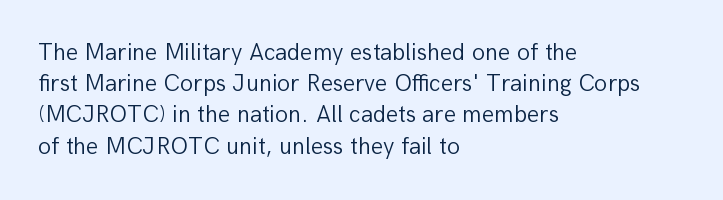
The image shows 24 px text type, upright; set left-aligned, normal line spacing (1.3x), normal letter spacing, not underlined.
